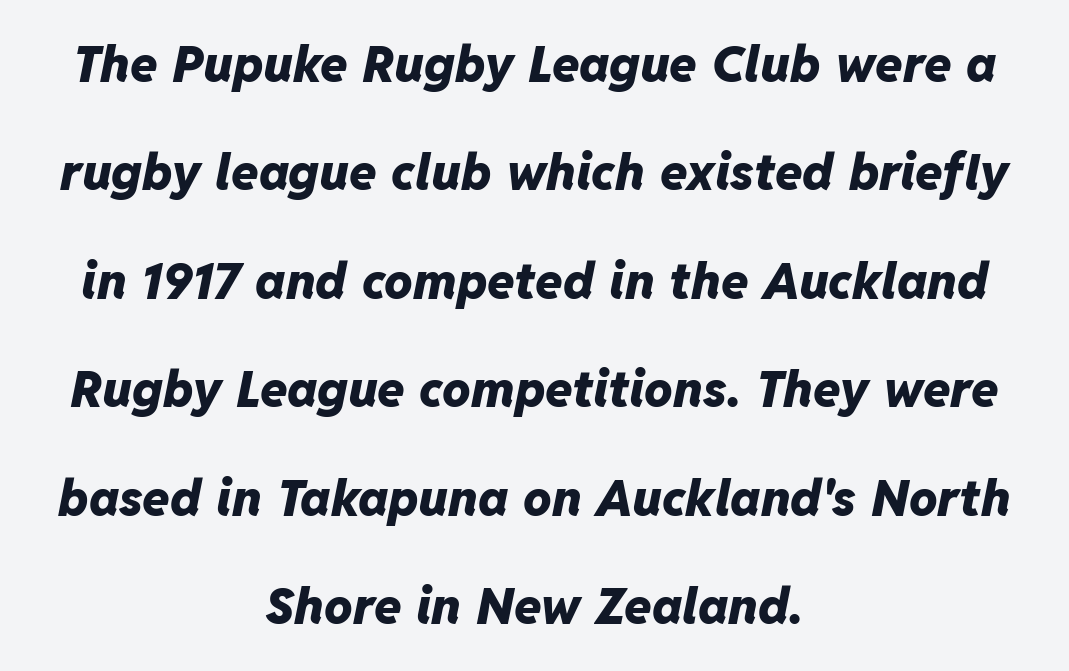
Set as a true bold cut, around the 700 mark. The space directly below the letters is spotless. Character widths vary here, with narrow letters taking less room than wide ones. Look at the tracking — it's just the regular setting, nothing added. It's the slanting kind of type. Honestly, the rows look like they've been pulled way apart.
